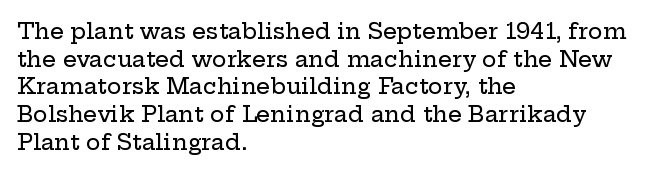
The image shows 22 px text type, upright; set left-aligned, normal line spacing (1.26x), normal letter spacing, not underlined.
